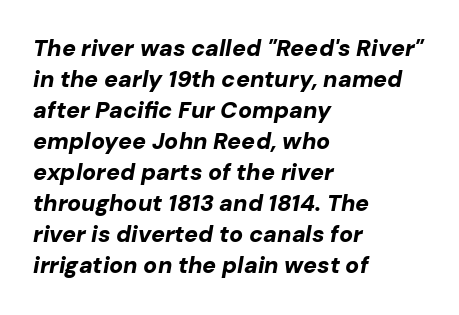
The strip under each line holds only bare page. Students, observe: this is what conventionally led text looks like. Nothing unusual about the tracking: characters are spaced as the font intends. The typesetting leans heavy: a genuine bold.
